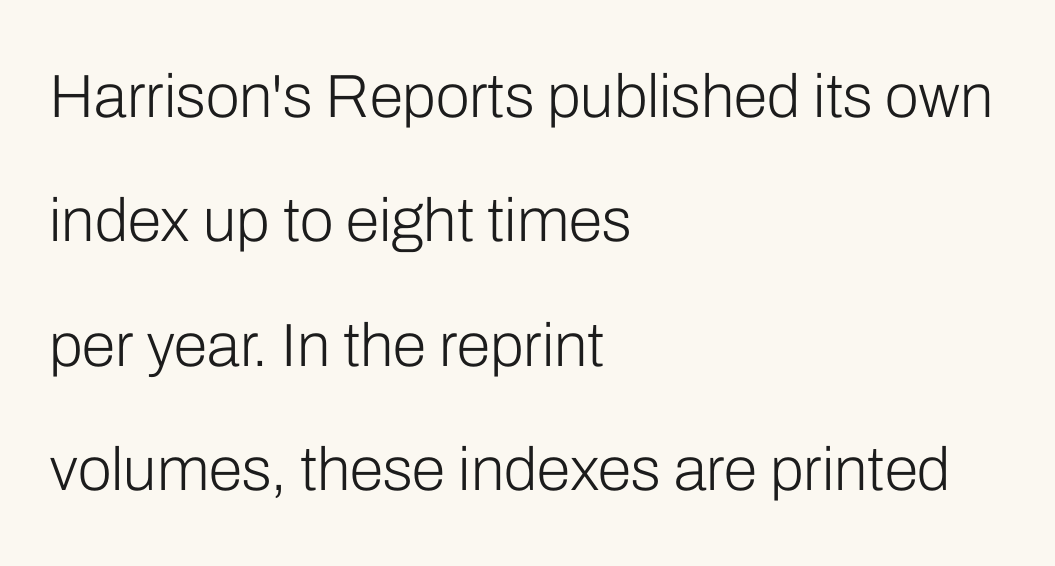
The image shows 61 px light sans-serif type, upright; set left-aligned, loose line spacing (2.04x), normal letter spacing, not underlined; low stroke contrast and a medium x-height.
